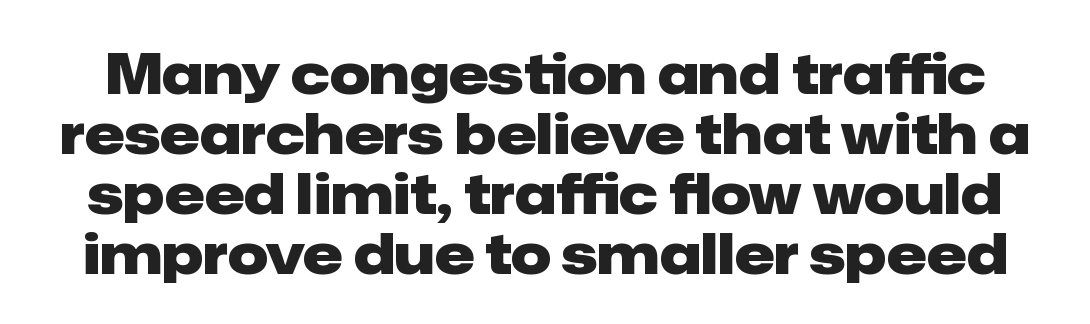
{"serif": "no", "italic": "no", "bold": "yes", "weight": "heavy", "width": "normal", "stroke_contrast": "low", "x_height": "medium", "monospaced": "no", "underline": "no", "line_spacing": "tight", "line_spacing_ratio": 1.07, "letter_spacing": "normal", "letter_spacing_em": 0.0, "glyph_px": 56}
